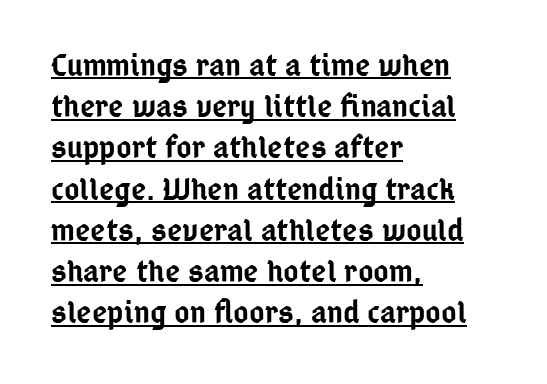
The image shows 33 px semibold, condensed sans-serif type, upright; set left-aligned, normal line spacing (1.25x), normal letter spacing, underlined; low stroke contrast and a medium x-height.
